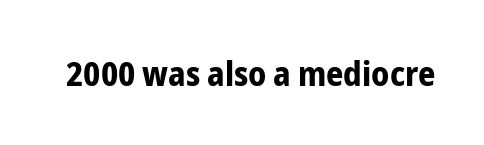
Nothing sits at the stroke ends, so this counts as sans-serif. Here the designer chose a conventional face with non-uniform glyph widths. Words appear dense and cohesive because spacing is normal. Typesetter's note: full bold, strokes at maximum text heaviness.
